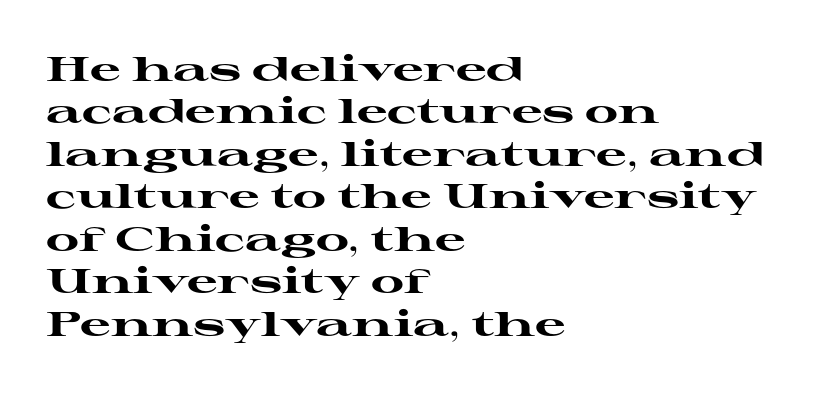
{"serif": "yes", "italic": "no", "bold": "yes", "weight": "heavy", "width": "wide", "stroke_contrast": "high", "x_height": "medium", "monospaced": "no", "underline": "no", "align": "left", "line_spacing": "normal", "line_spacing_ratio": 1.25, "letter_spacing": "normal", "letter_spacing_em": 0.0, "glyph_px": 34}
